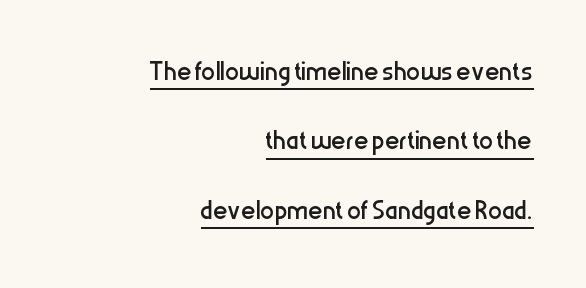
{"serif": "no", "italic": "no", "bold": "no", "weight": "regular", "width": "condensed", "stroke_contrast": "low", "x_height": "medium", "monospaced": "no", "underline": "yes", "align": "right", "line_spacing": "loose", "line_spacing_ratio": 1.98, "letter_spacing": "normal", "letter_spacing_em": 0.0, "glyph_px": 35}
